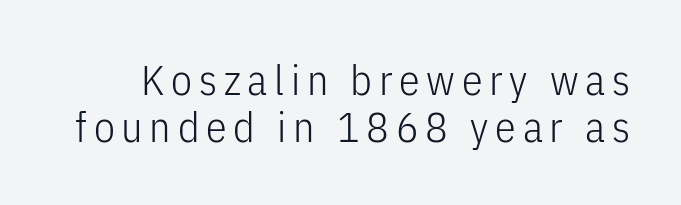
{"serif": "no", "italic": "no", "bold": "no", "weight": "light", "width": "condensed", "stroke_contrast": "low", "x_height": "medium", "monospaced": "no", "underline": "no", "line_spacing": "tight", "line_spacing_ratio": 1.11, "glyph_px": 42}
